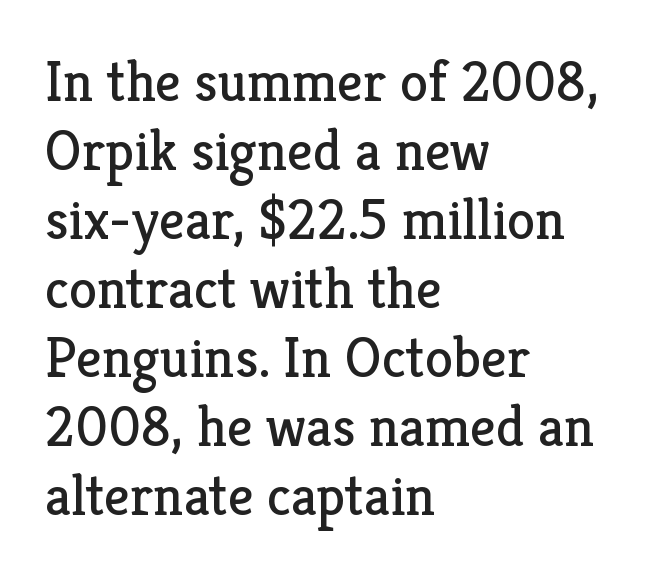
The space beneath each line is pristine and unruled. The rendering keeps characters at their native spacing. Style check: upright. Here the designer chose a conventional face with non-uniform glyph widths. The glyphs in this specimen are seriffed.
